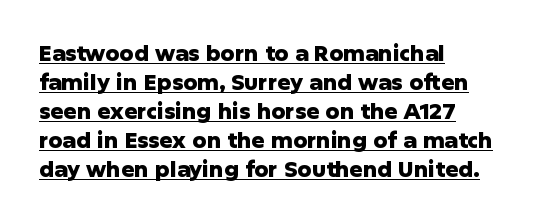
Q: Is the text bold? A: Yes.
Q: Is the text italic (slanted)? A: No, it is upright.
Q: Is the text underlined? A: Yes.
Q: How is the paragraph aligned? A: Left-aligned.
Q: Is the spacing between letters normal or unusually wide? A: Normal.
Q: Is the spacing between lines tight, normal or loose? A: Normal.
